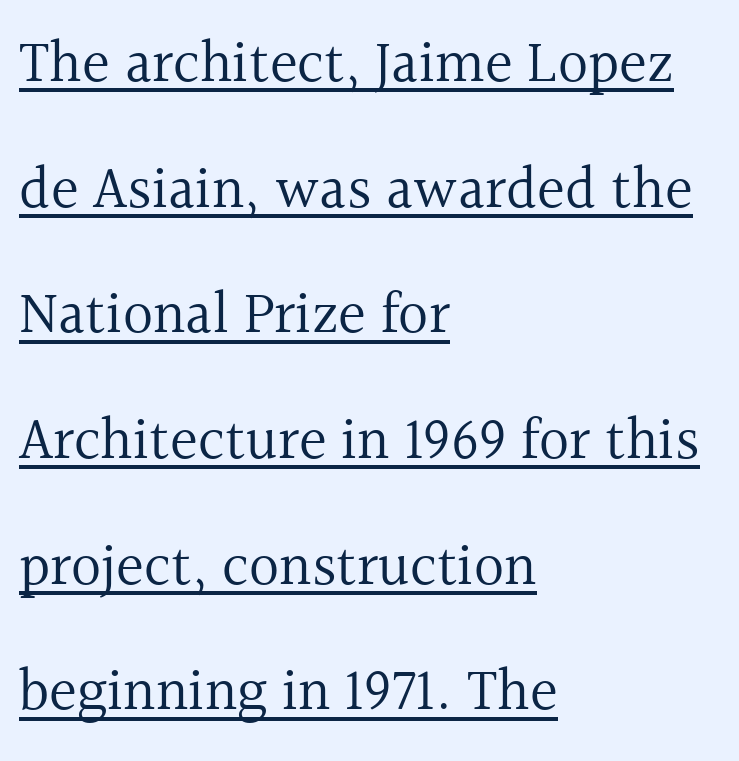
Q: Is the text bold? A: No.
Q: Is the text italic (slanted)? A: No, it is upright.
Q: Is the typeface a serif or a sans-serif typeface? A: Serif.
Q: Is the text underlined? A: Yes.
Q: How is the paragraph aligned? A: Left-aligned.
Q: Is the spacing between letters normal or unusually wide? A: Normal.
Q: Is the spacing between lines tight, normal or loose? A: Loose.
Q: Width (condensed, normal, or wide)? A: Normal.
Q: x-height? A: Medium.
Q: Monospaced? A: No.
